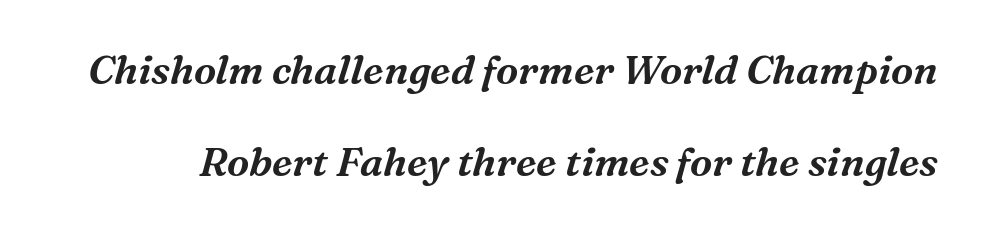
{"serif": "yes", "italic": "yes", "lean": "right", "slant_degrees": 16, "width": "normal", "stroke_contrast": "medium", "x_height": "medium", "monospaced": "no", "underline": "no", "line_spacing": "loose", "line_spacing_ratio": 2.3, "letter_spacing": "normal", "letter_spacing_em": 0.0, "glyph_px": 40}
